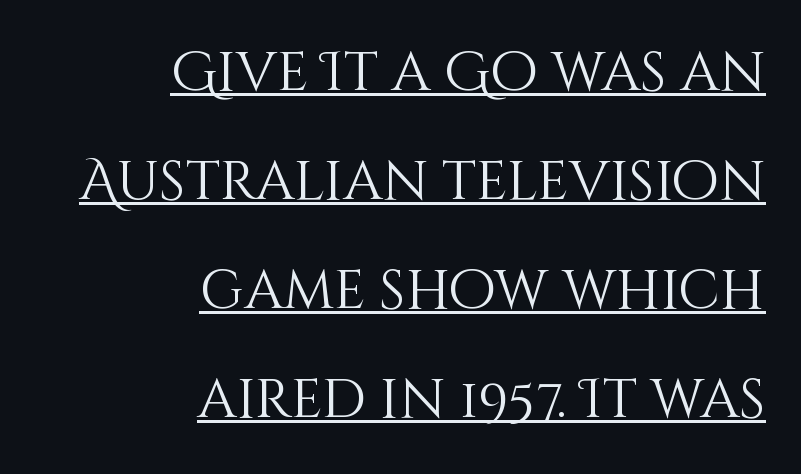
{"italic": "no", "bold": "no", "weight": "light", "width": "normal", "stroke_contrast": "medium", "x_height": "large", "monospaced": "no", "underline": "yes", "align": "right", "line_spacing": "loose", "line_spacing_ratio": 1.98, "letter_spacing": "normal", "letter_spacing_em": 0.0, "glyph_px": 55}
